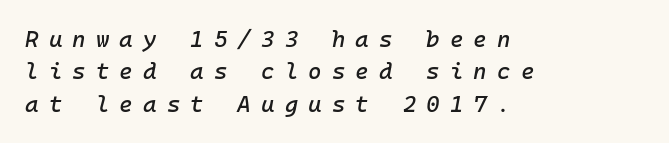
The image shows 23 px text type, italic (leaning right); set left-aligned, normal line spacing (1.41x), unusually wide letter spacing (+0.44 em), not underlined.
